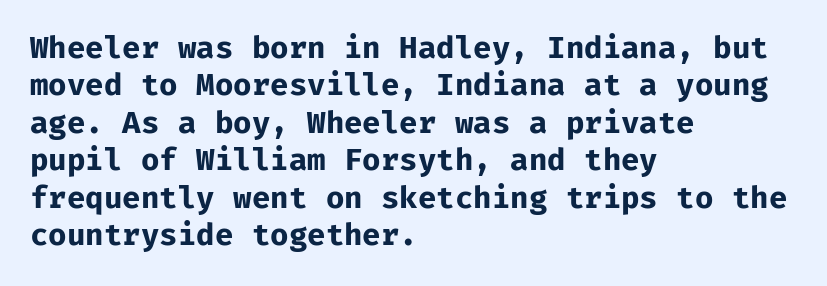
Q: Is the text bold? A: Yes.
Q: Is the text italic (slanted)? A: No, it is upright.
Q: Is the typeface a serif or a sans-serif typeface? A: Sans-serif.
Q: Is the text underlined? A: No.
Q: How is the paragraph aligned? A: Left-aligned.
Q: Is the spacing between letters normal or unusually wide? A: Normal.
Q: Is the spacing between lines tight, normal or loose? A: Normal.
Q: Width (condensed, normal, or wide)? A: Normal.
Q: Stroke contrast? A: Low.
Q: x-height? A: Medium.
Q: Monospaced? A: Yes.
